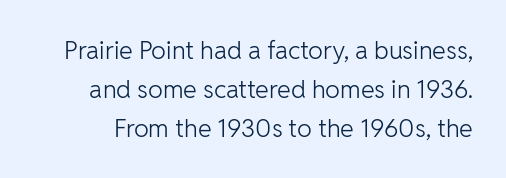
The image shows 25 px text type, upright; set normal line spacing (1.56x), normal letter spacing, not underlined.
